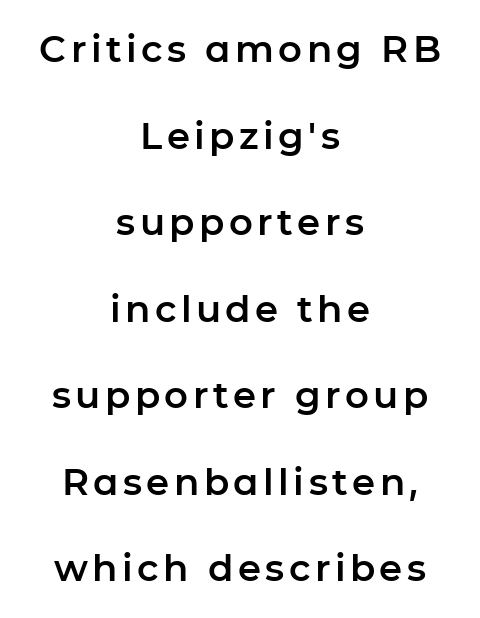
Each letter keeps its own natural width here, so spacing adapts to shape. Reading down the block, each line starts at a different indent, mirrored at its end. What's the leading like? Stretched, with rows far apart. A bare baseline throughout the passage. Type style note: lacks serifs.
